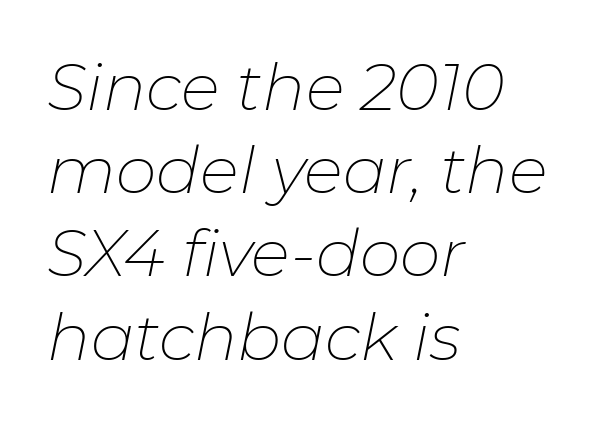
The image shows 65 px thin type, italic (leaning right); set left-aligned, normal line spacing (1.28x), normal letter spacing, not underlined; low stroke contrast and a medium x-height.
